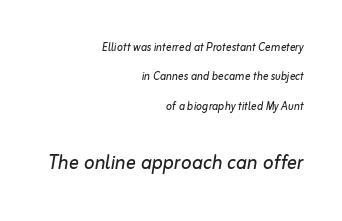
Every character sits at an angle, as italics do. Which chunk is bigger? The second one — the bottom block dwarfs the top. Words appear dense and cohesive because spacing is normal. Loosely led — the rows are spread out.
